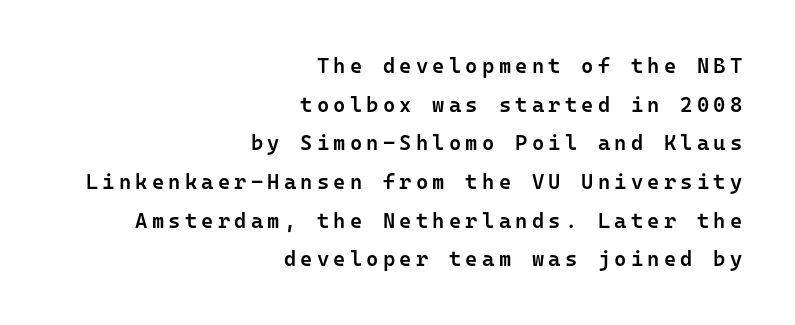
This rendering features lettering with no underline. Is the type bold? Partly — it's a semibold, heavier than regular but not fully bold. Vertical strokes here are truly vertical. Inter-character spacing is expanded well beyond the font's built-in metrics.
